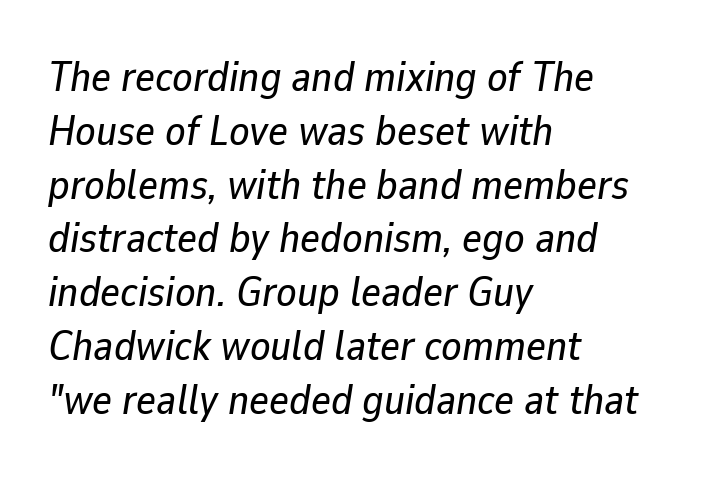
These lines keep a tight, regular rhythm from letter to letter. Honestly, there is no underline to notice here at all. Casual observation: everything's shoved over to the left. In terms of leading, this rendering sits right in the middle.
